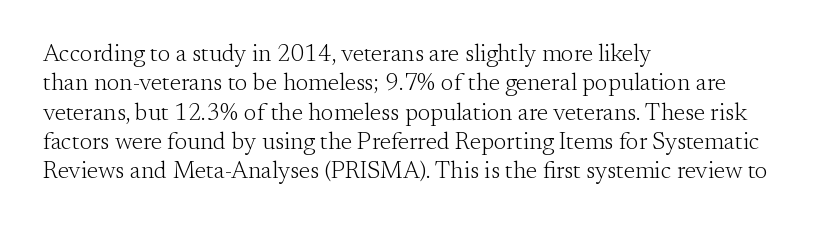
Notice how the stems are strictly vertical — no italics here. Standard letterfit; no display-style spreading of the glyphs. The space beneath each line is pristine and unruled. Counters stay open thanks to moderate or lighter strokes. A classic flush-left, rag-right setting is used for this passage.
